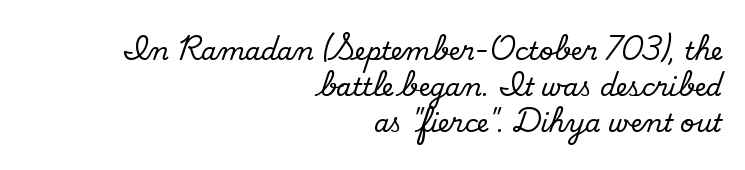
The image shows 25 px text type; set right-aligned, normal line spacing (1.45x), normal letter spacing, not underlined.
